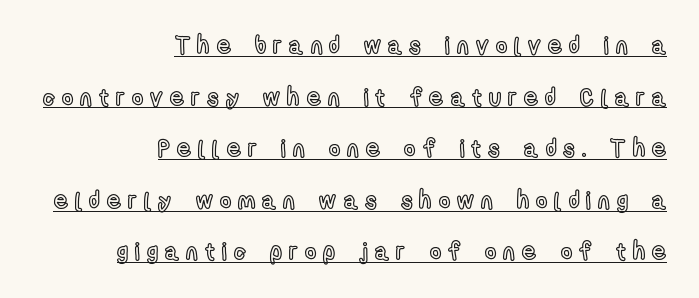
The image shows 24 px text type, upright; set right-aligned, loose line spacing (2.15x), unusually wide letter spacing (+0.3 em), underlined.
